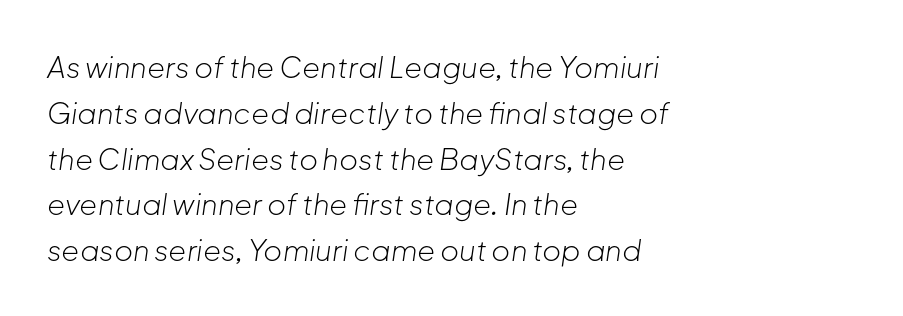
The image shows 29 px light type, italic (leaning right); set left-aligned, normal line spacing (1.58x), normal letter spacing, not underlined; low stroke contrast and a medium x-height.
